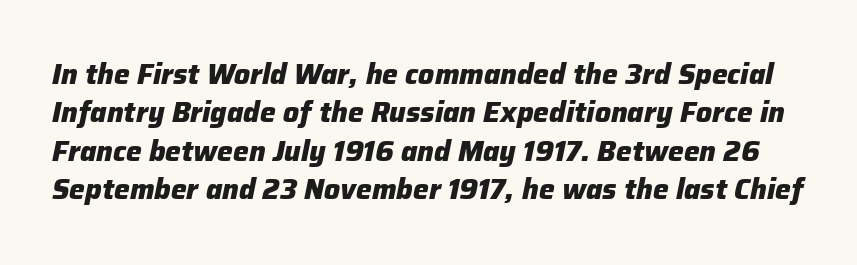
Students, note that the glyphs here touch the page at normal intervals. This sample has the flowing, uneven cadence of proportional lettering. Emphasis-style slanted type is in use. Type without underlining.
